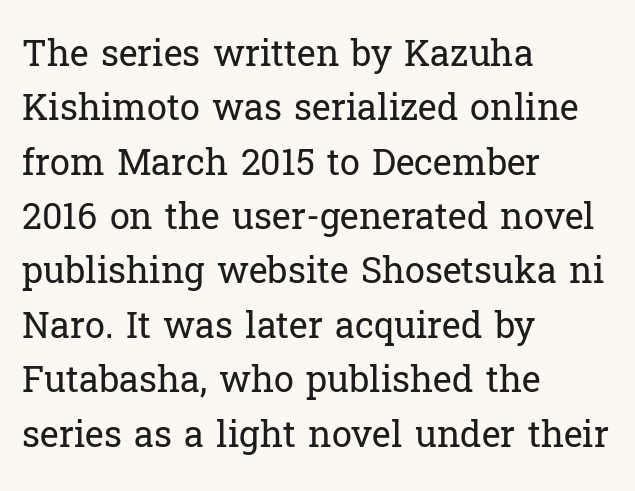
{"serif": "yes", "italic": "no", "bold": "no", "weight": "regular", "width": "normal", "stroke_contrast": "low", "x_height": "medium", "monospaced": "no", "underline": "no", "align": "left", "line_spacing": "normal", "line_spacing_ratio": 1.51, "letter_spacing": "normal", "letter_spacing_em": 0.0, "glyph_px": 36}
